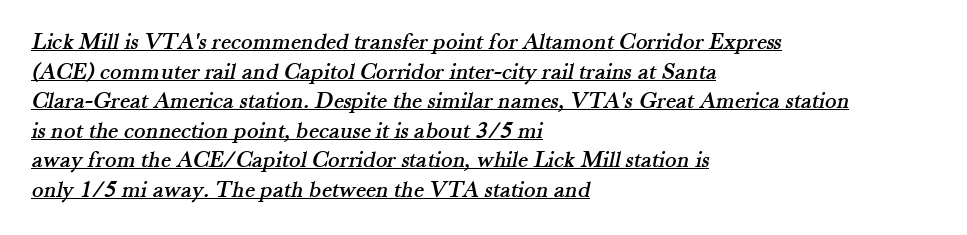
The image shows 24 px text type; set left-aligned, line spacing 1.23x, normal letter spacing, underlined.
